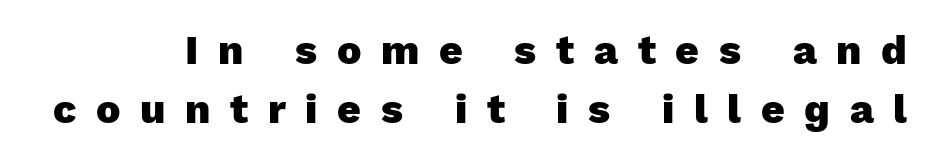
{"serif": "no", "italic": "no", "bold": "yes", "weight": "heavy", "width": "normal", "x_height": "medium", "monospaced": "no", "underline": "no", "line_spacing": "normal", "line_spacing_ratio": 1.45, "letter_spacing": "wide", "letter_spacing_em": 0.48, "glyph_px": 41}
